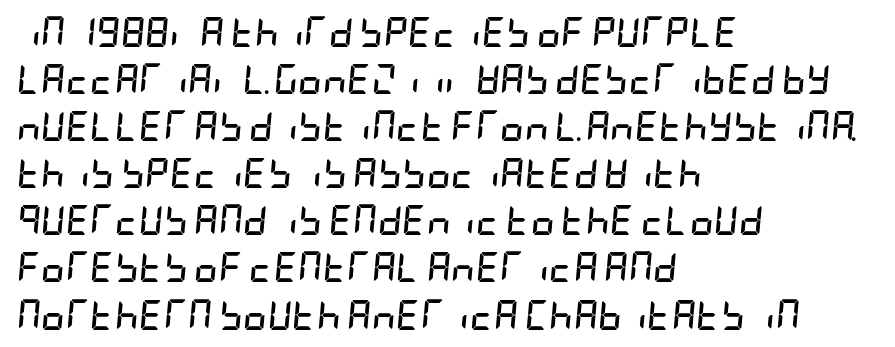
Q: Is the text bold? A: Yes.
Q: Is the text italic (slanted)? A: Yes, it leans right by about 5 degrees.
Q: Is the text underlined? A: No.
Q: How is the paragraph aligned? A: Left-aligned.
Q: Is the spacing between letters normal or unusually wide? A: Normal.
Q: Is the spacing between lines tight, normal or loose? A: Normal.
Q: Width (condensed, normal, or wide)? A: Condensed.
Q: Stroke contrast? A: Low.
Q: x-height? A: Large.
